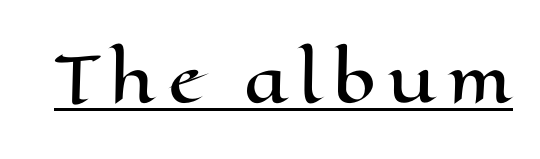
{"italic": "no", "width": "wide", "stroke_contrast": "high", "x_height": "medium", "monospaced": "no", "underline": "yes", "glyph_px": 62}
